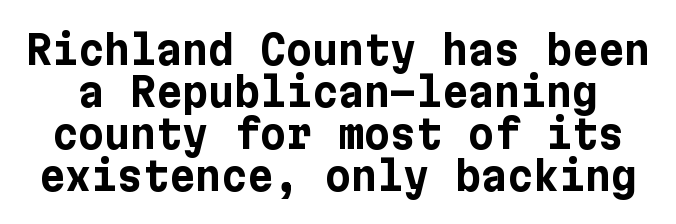
Posture: straight, roman, zero tilt. The gaps between neighbouring characters are ordinary and unremarkable. Summary of weight: heavy, a full bold. How would I describe the line gaps? Narrow and economical.
